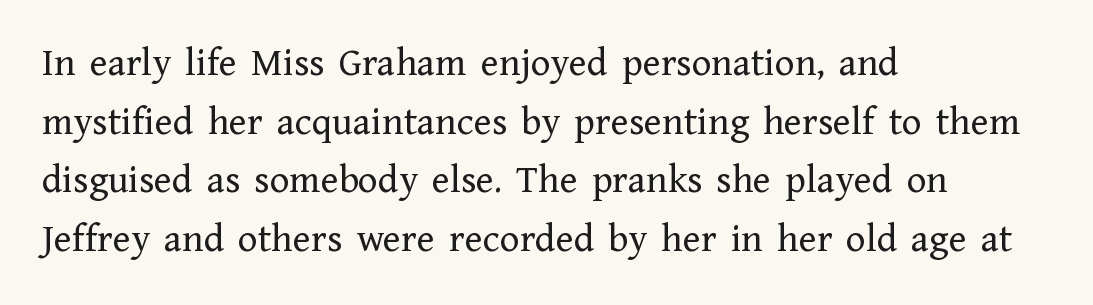
{"serif": "yes", "italic": "no", "bold": "no", "weight": "regular", "width": "normal", "stroke_contrast": "low", "x_height": "medium", "monospaced": "no", "underline": "no", "align": "left", "line_spacing": "normal", "line_spacing_ratio": 1.43, "letter_spacing": "normal", "letter_spacing_em": 0.0, "glyph_px": 41}
